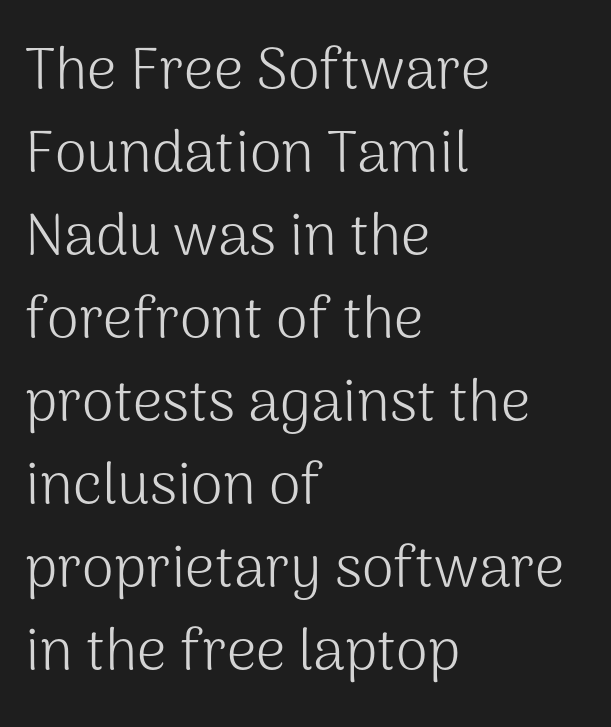
{"serif": "no", "italic": "no", "bold": "no", "weight": "light", "width": "normal", "stroke_contrast": "medium", "x_height": "medium", "monospaced": "no", "underline": "no", "align": "left", "line_spacing": "normal", "line_spacing_ratio": 1.43, "letter_spacing": "normal", "letter_spacing_em": 0.0, "glyph_px": 58}
